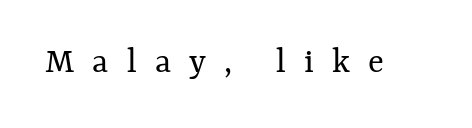
The image shows 37 px regular-weight type, upright; set unusually wide letter spacing (+0.49 em), not underlined; medium stroke contrast and a medium x-height.
